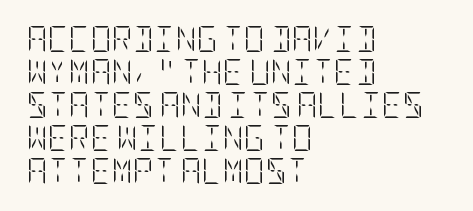
When letters stand straight like this, we call the style roman or upright. These lines sit exactly where default settings would place them. Students, note that the glyphs here touch the page at normal intervals. The passage shown is not bold in any degree. In CSS terms this would be text-align: left. Underlining? Definitely not there.
